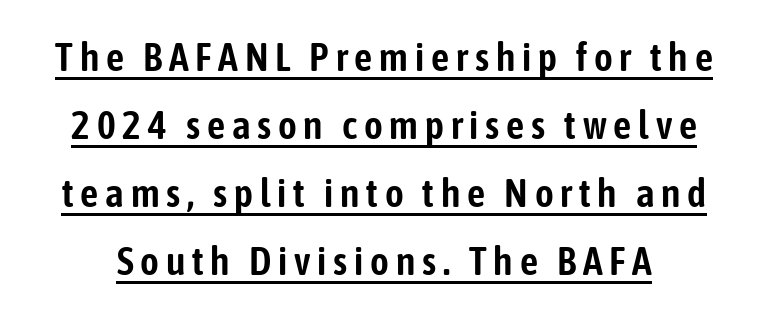
Spacing verdict: proportional, widths tailored to each character. The specimen reads as upright at a glance. The characters display no serif detailing; their extremities are plain. Does the leading feel generous? No, just average. The rendered words wear a rule along their underside.
